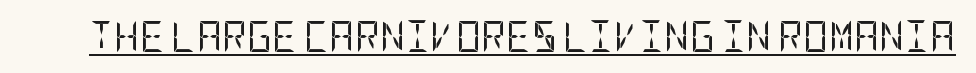
The image shows 31 px regular-weight, condensed sans-serif type, upright; set normal letter spacing, underlined; low stroke contrast and a large x-height.
